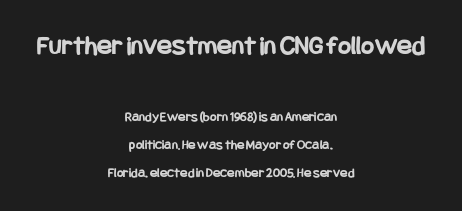
The passage shown stacks its lines with a broad gap. When letters stand straight like this, we call the style roman or upright. Strong, thick strokes mark this as bold type. This sample is center-justified, so both line endings float freely.
